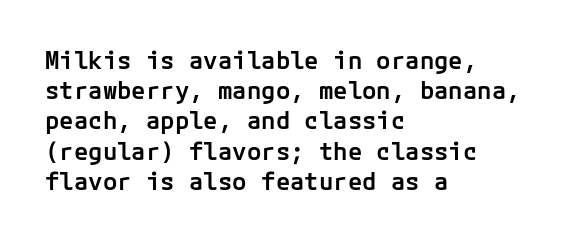
Q: Is the text bold? A: Semi-bold.
Q: Is the text italic (slanted)? A: No, it is upright.
Q: Is the text underlined? A: No.
Q: How is the paragraph aligned? A: Left-aligned.
Q: Is the spacing between letters normal or unusually wide? A: Normal.
Q: Is the spacing between lines tight, normal or loose? A: Normal.
